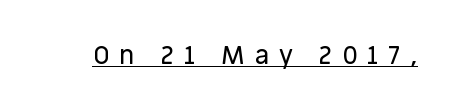
The image shows 26 px text type, upright; set unusually wide letter spacing (+0.37 em), underlined.
